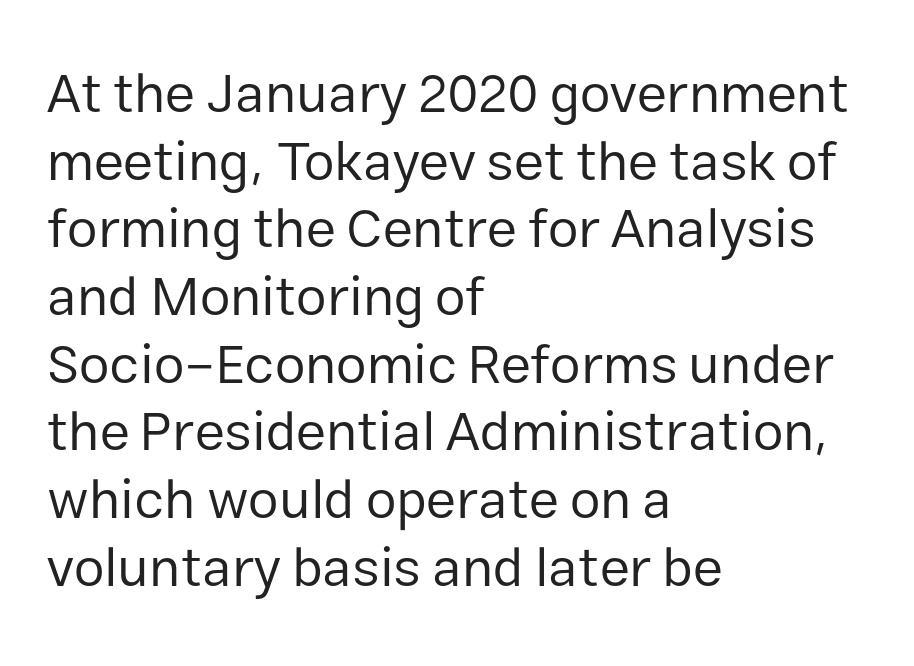
The image shows 55 px regular-weight sans-serif type, upright; set left-aligned, line spacing 1.23x, normal letter spacing, not underlined; low stroke contrast and a medium x-height.
